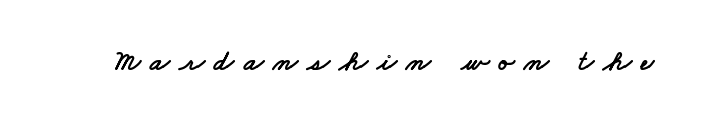
Do the characters align in a grid? No, the font is proportional. Does extra space separate the letters? Yes, quite a lot of it. Note: no serifs on the glyphs. Words float on clear page, feet unadorned.
